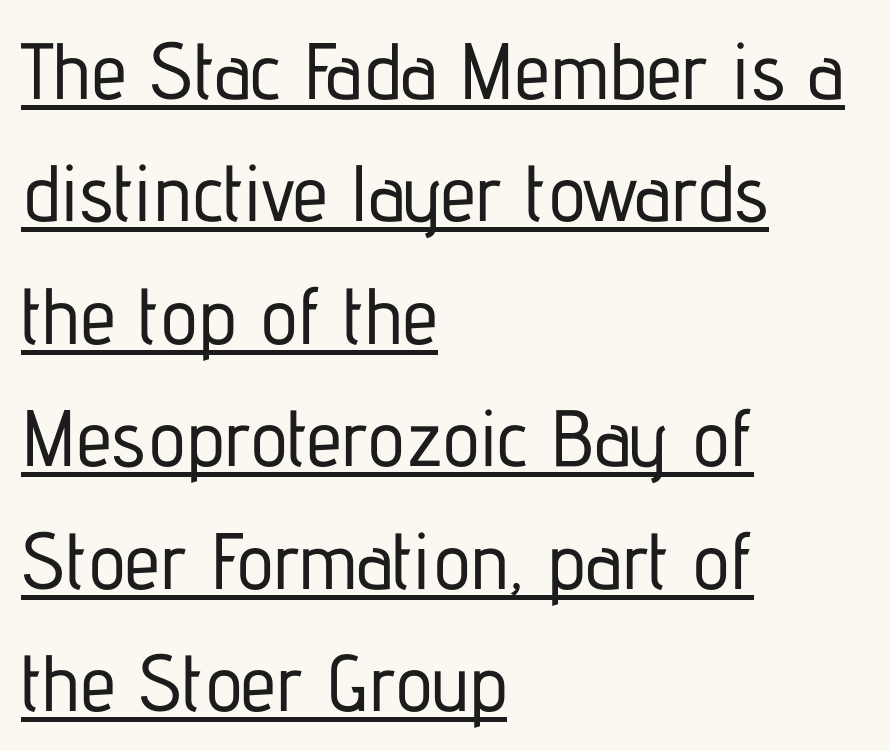
The image shows 80 px condensed sans-serif type, upright; set left-aligned, normal line spacing (1.53x), normal letter spacing, underlined; low stroke contrast and a medium x-height.
